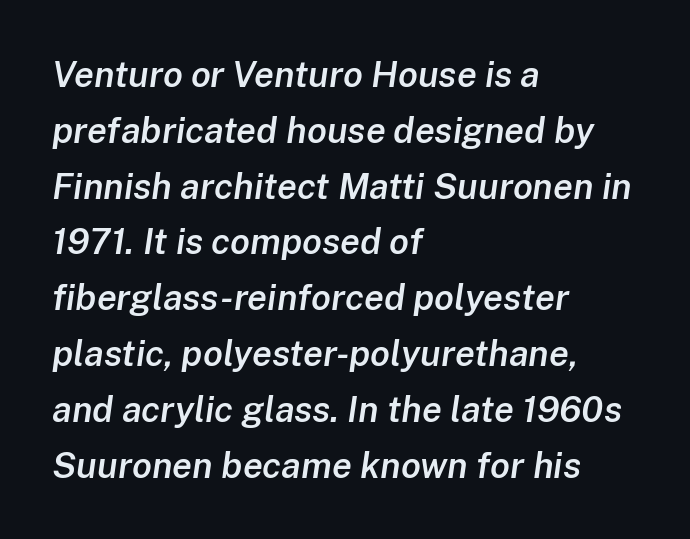
{"italic": "yes", "lean": "right", "slant_degrees": 8, "bold": "semi", "weight": "semibold", "width": "normal", "stroke_contrast": "low", "x_height": "medium", "monospaced": "no", "underline": "no", "align": "left", "line_spacing": "normal", "line_spacing_ratio": 1.55, "letter_spacing": "normal", "letter_spacing_em": 0.0, "glyph_px": 36}
